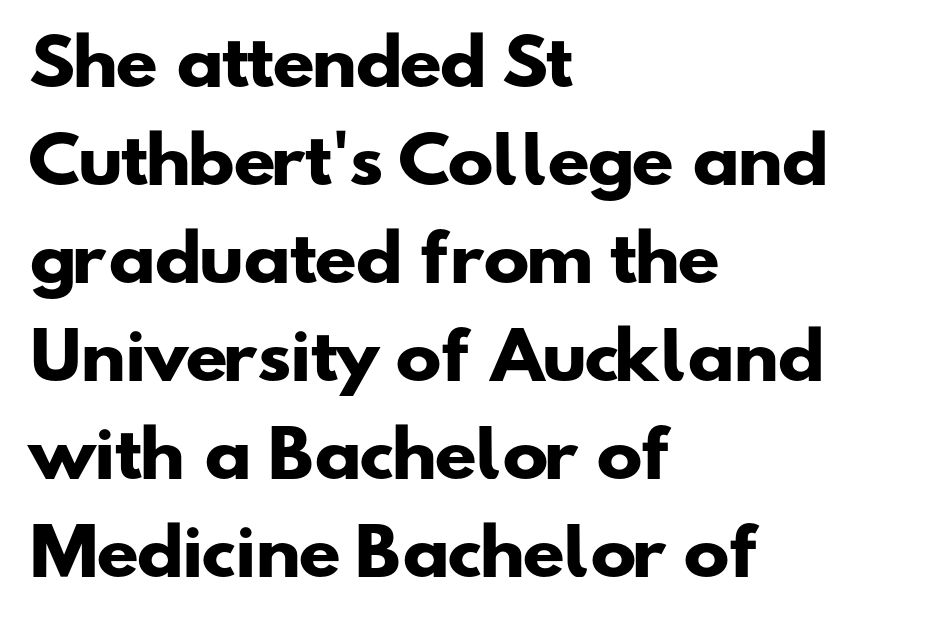
The image shows 62 px heavy, wide sans-serif type; set left-aligned, normal line spacing (1.58x), normal letter spacing, not underlined; low stroke contrast and a small x-height.
